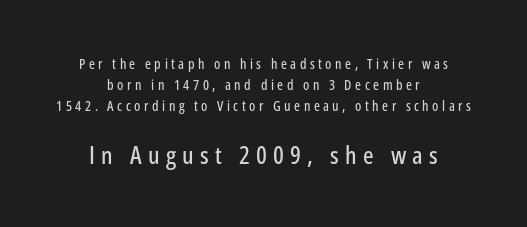
{"italic": "no", "underline": "no", "align": "center", "line_spacing": "normal", "line_spacing_ratio": 1.51, "letter_spacing": "wide", "letter_spacing_em": 0.25, "larger_block": "second", "size_ratio": 1.79, "glyph_px": 25}
